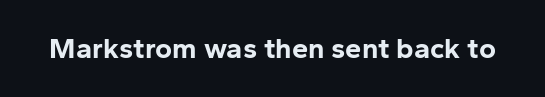
{"serif": "no", "italic": "no", "bold": "yes", "weight": "bold", "width": "normal", "stroke_contrast": "low", "x_height": "medium", "monospaced": "no", "underline": "no", "letter_spacing": "normal", "letter_spacing_em": 0.0, "glyph_px": 29}
